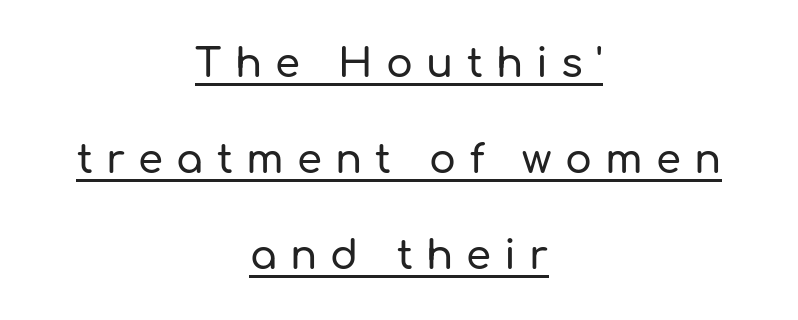
The image shows 40 px sans-serif type, upright; set centered, loose line spacing (2.4x), unusually wide letter spacing (+0.33 em), underlined; low stroke contrast and a medium x-height.
